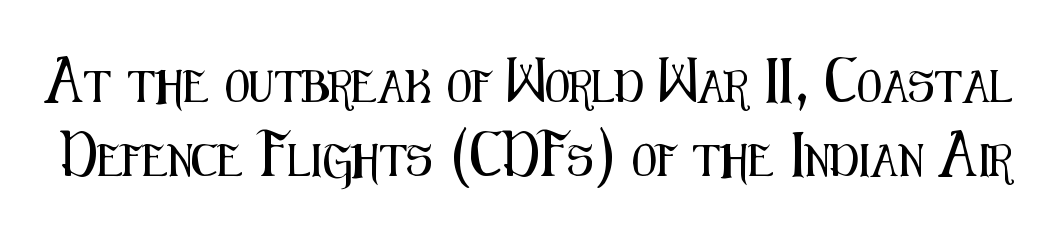
Do the characters align in a grid? No, the font is proportional. If you measured baseline to baseline, you'd find a long distance. Here the glyphs are tracked normally, forming tight word shapes. The specimen omits any rule beneath the text block's lines.
